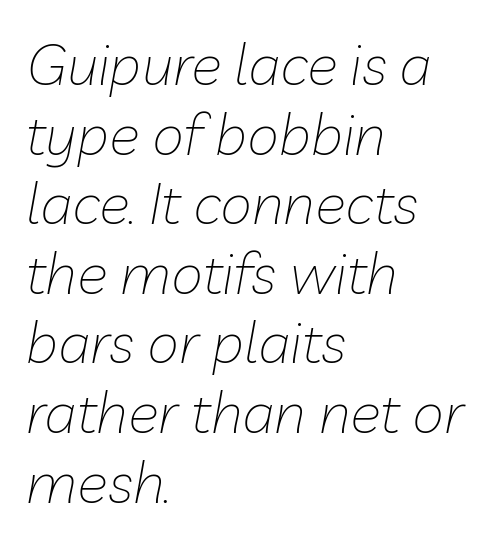
{"italic": "yes", "lean": "right", "slant_degrees": 10, "bold": "no", "weight": "thin", "width": "normal", "stroke_contrast": "low", "x_height": "medium", "monospaced": "no", "underline": "no", "align": "left", "line_spacing_ratio": 1.2, "letter_spacing": "normal", "letter_spacing_em": 0.0, "glyph_px": 58}
